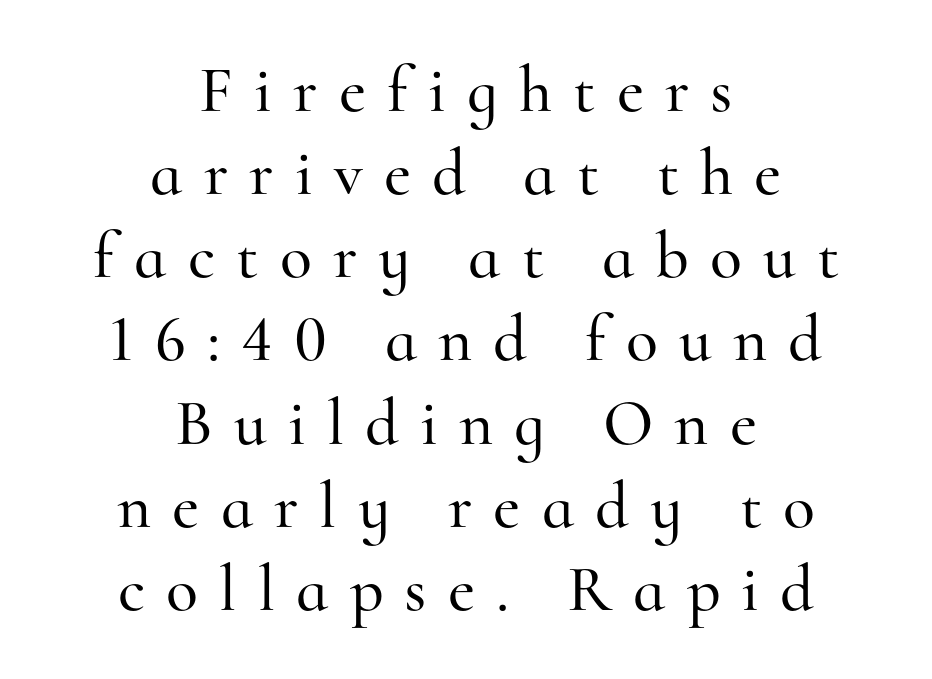
Q: Is the text italic (slanted)? A: No, it is upright.
Q: Is the typeface a serif or a sans-serif typeface? A: Serif.
Q: Is the text underlined? A: No.
Q: How is the paragraph aligned? A: Centered.
Q: Is the spacing between letters normal or unusually wide? A: Unusually wide.
Q: Is the spacing between lines tight, normal or loose? A: Normal.
Q: Width (condensed, normal, or wide)? A: Normal.
Q: Stroke contrast? A: High.
Q: x-height? A: Small.
Q: Monospaced? A: No.
